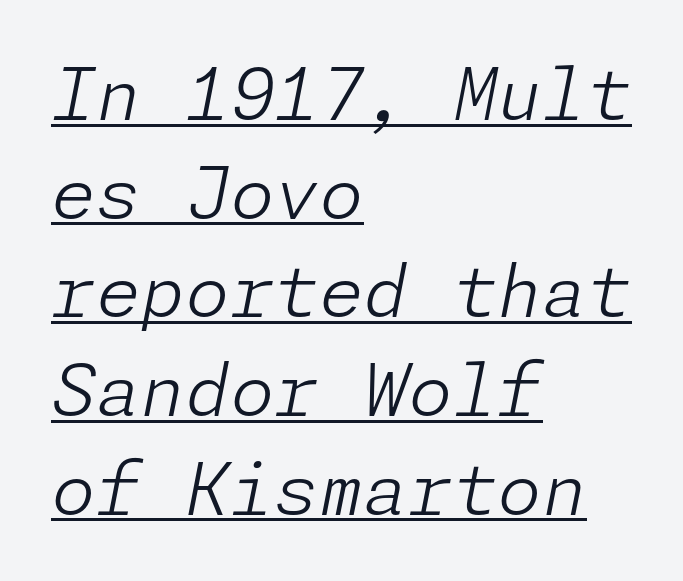
{"italic": "yes", "lean": "right", "slant_degrees": 11, "bold": "no", "weight": "light", "width": "normal", "stroke_contrast": "low", "x_height": "medium", "underline": "yes", "align": "left", "line_spacing": "normal", "line_spacing_ratio": 1.37, "letter_spacing": "normal", "letter_spacing_em": 0.0, "glyph_px": 72}
